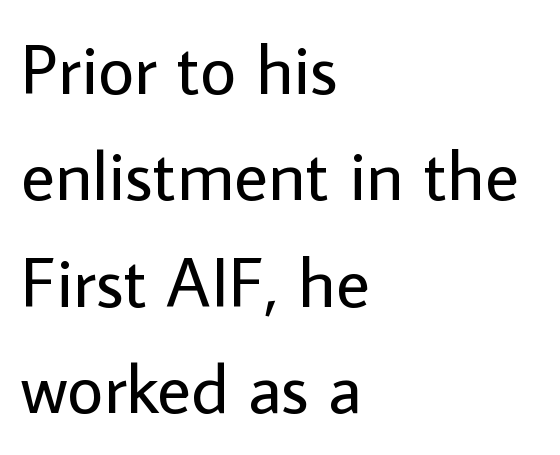
Q: Is the text bold? A: No.
Q: Is the text italic (slanted)? A: No, it is upright.
Q: Is the typeface a serif or a sans-serif typeface? A: Sans-serif.
Q: Is the text underlined? A: No.
Q: How is the paragraph aligned? A: Left-aligned.
Q: Is the spacing between letters normal or unusually wide? A: Normal.
Q: Is the spacing between lines tight, normal or loose? A: Normal.
Q: Width (condensed, normal, or wide)? A: Normal.
Q: Stroke contrast? A: Low.
Q: x-height? A: Medium.
Q: Monospaced? A: No.
